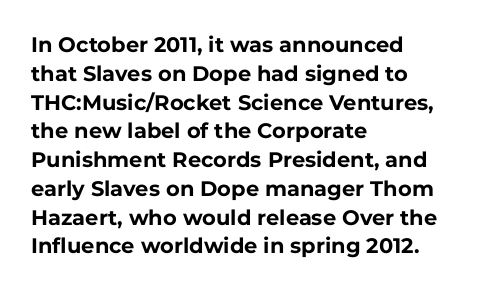
The image shows 21 px bold type, upright; set left-aligned, normal line spacing (1.37x), normal letter spacing, not underlined.
